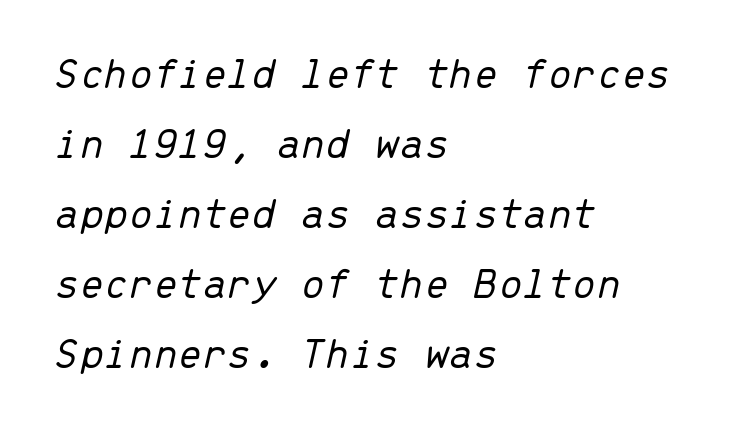
Q: Is the text bold? A: No.
Q: Is the text italic (slanted)? A: Yes, it leans right by about 13 degrees.
Q: Is the text underlined? A: No.
Q: How is the paragraph aligned? A: Left-aligned.
Q: Is the spacing between letters normal or unusually wide? A: Normal.
Q: Is the spacing between lines tight, normal or loose? A: Normal.
Q: Width (condensed, normal, or wide)? A: Normal.
Q: Stroke contrast? A: Low.
Q: x-height? A: Medium.
Q: Monospaced? A: Yes.
